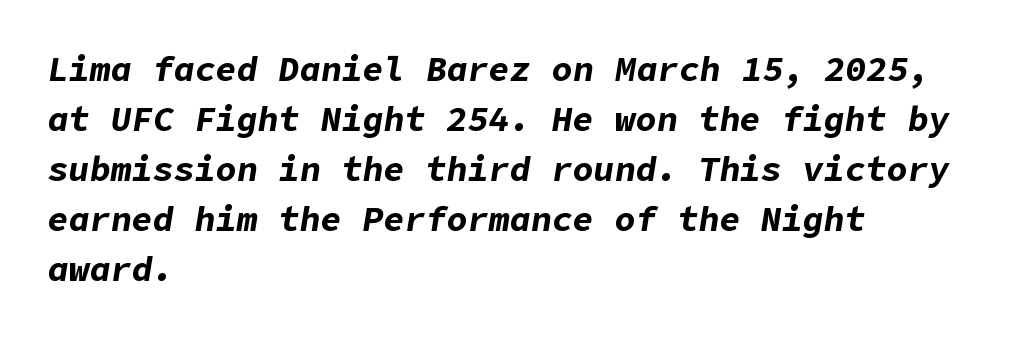
Q: Is the text bold? A: Yes.
Q: Is the text italic (slanted)? A: Yes, it leans right by about 9 degrees.
Q: Is the text underlined? A: No.
Q: How is the paragraph aligned? A: Left-aligned.
Q: Is the spacing between letters normal or unusually wide? A: Normal.
Q: Is the spacing between lines tight, normal or loose? A: Normal.
Q: Width (condensed, normal, or wide)? A: Normal.
Q: Stroke contrast? A: Low.
Q: x-height? A: Medium.
